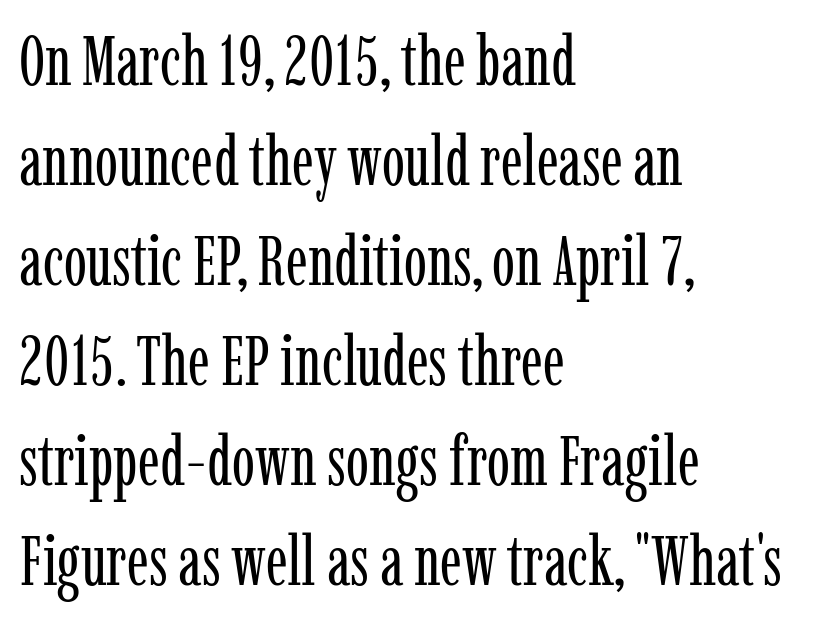
Q: Is the text bold? A: No.
Q: Is the text italic (slanted)? A: No, it is upright.
Q: Is the typeface a serif or a sans-serif typeface? A: Serif.
Q: Is the text underlined? A: No.
Q: How is the paragraph aligned? A: Left-aligned.
Q: Is the spacing between letters normal or unusually wide? A: Normal.
Q: Is the spacing between lines tight, normal or loose? A: Normal.
Q: Width (condensed, normal, or wide)? A: Condensed.
Q: Stroke contrast? A: Low.
Q: x-height? A: Medium.
Q: Monospaced? A: No.
